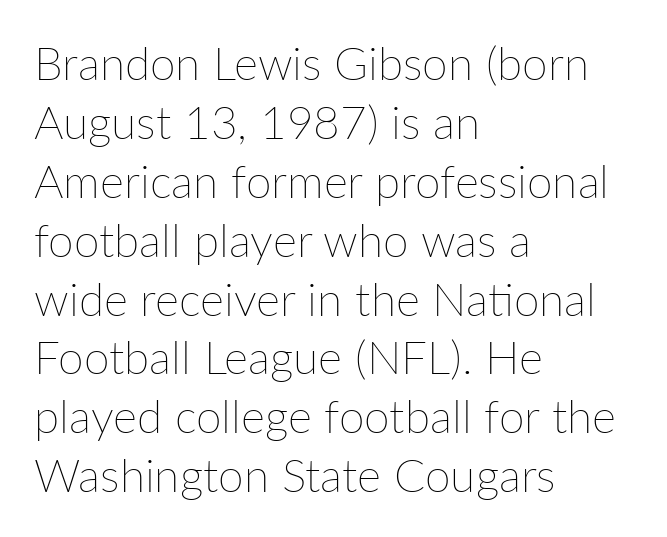
The image shows 46 px thin type, upright; set left-aligned, normal line spacing (1.28x), normal letter spacing, not underlined; low stroke contrast and a medium x-height.
